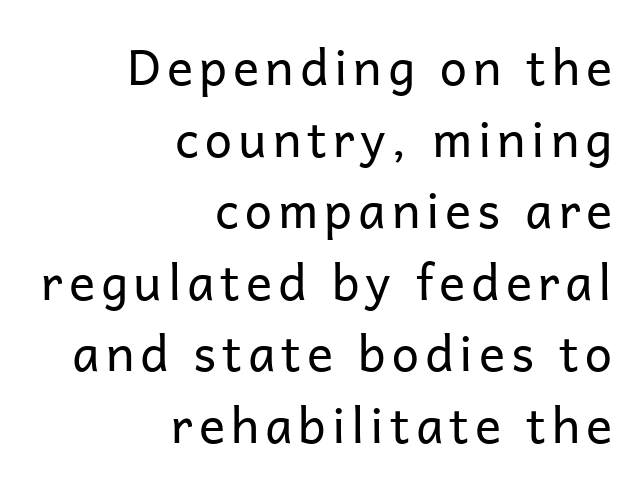
Each letter keeps its own natural width here, so spacing adapts to shape. The letters stand straight up with perfectly vertical stems. Leftover space on each line is placed entirely before the opening word. This rendering features lettering with no underline. The rendering shows plain stroke endings on the letterforms — a sans-serif design. Stems and bowls with no extra thickness — not bold.
